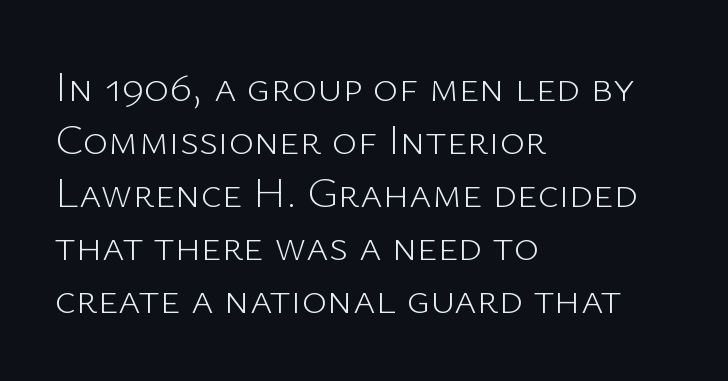
Q: Is the text bold? A: No.
Q: Is the text italic (slanted)? A: No, it is upright.
Q: Is the typeface a serif or a sans-serif typeface? A: Sans-serif.
Q: Is the text underlined? A: No.
Q: How is the paragraph aligned? A: Left-aligned.
Q: Is the spacing between letters normal or unusually wide? A: Normal.
Q: Width (condensed, normal, or wide)? A: Normal.
Q: Stroke contrast? A: Low.
Q: x-height? A: Medium.
Q: Monospaced? A: No.
